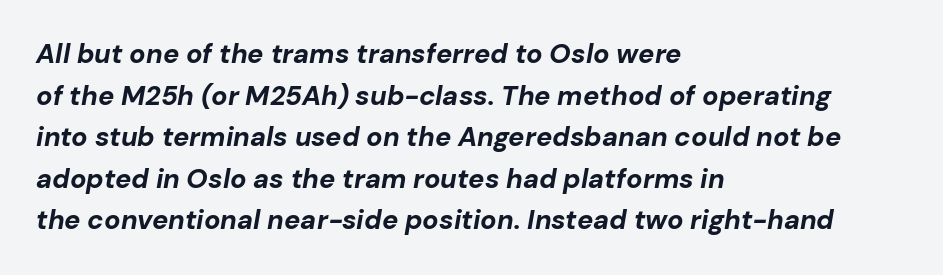
The image shows 27 px bold type, italic (leaning right); set left-aligned, normal line spacing (1.54x), normal letter spacing, not underlined.
